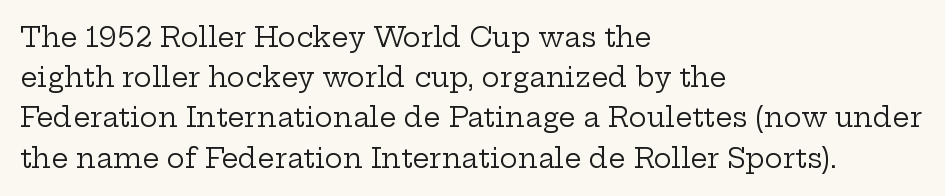
The paragraph shown leans on its left margin. Has an underline been added? It has not. The font's upright variant was chosen for this text. The cut favours lightness, reaching ordinary text weight at its darkest.
